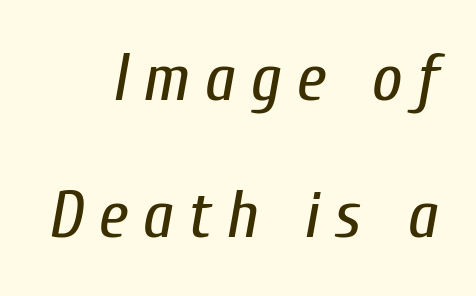
Q: Is the text bold? A: No.
Q: Is the text italic (slanted)? A: Yes, it leans right by about 10 degrees.
Q: Is the text underlined? A: No.
Q: How is the paragraph aligned? A: Right-aligned.
Q: Is the spacing between letters normal or unusually wide? A: Unusually wide.
Q: Is the spacing between lines tight, normal or loose? A: Loose.
Q: Width (condensed, normal, or wide)? A: Condensed.
Q: Stroke contrast? A: Low.
Q: x-height? A: Medium.
Q: Monospaced? A: No.
